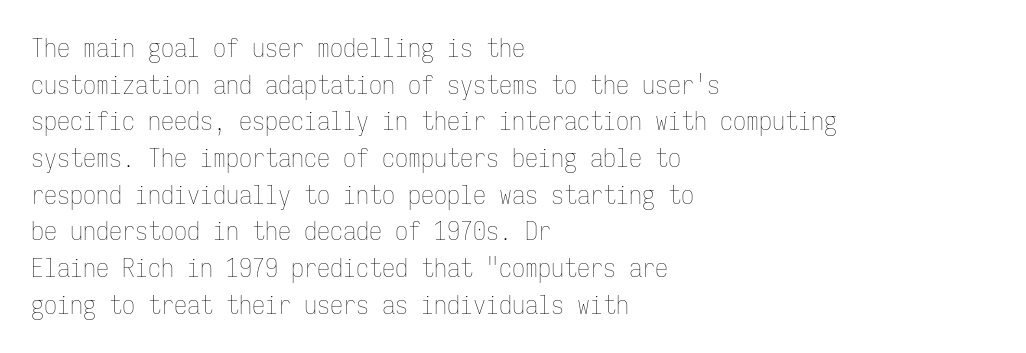
{"italic": "no", "bold": "no", "underline": "no", "align": "left", "line_spacing": "normal", "line_spacing_ratio": 1.41, "letter_spacing": "normal", "letter_spacing_em": 0.0, "glyph_px": 26}
